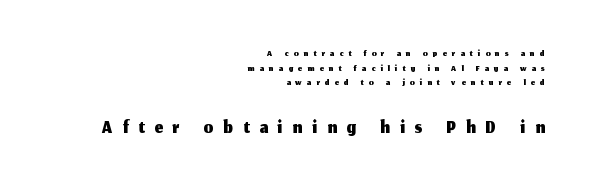
Q: Is the text italic (slanted)? A: No, it is upright.
Q: Is the typeface a serif or a sans-serif typeface? A: Sans-serif.
Q: Is the text underlined? A: No.
Q: How is the paragraph aligned? A: Right-aligned.
Q: Is the spacing between letters normal or unusually wide? A: Unusually wide.
Q: Is the spacing between lines tight, normal or loose? A: Tight.
Q: Which block of text is set in a larger size, the first (top) or the second (bottom)? A: The second (bottom) one.
Q: Width (condensed, normal, or wide)? A: Normal.
Q: Stroke contrast? A: Medium.
Q: x-height? A: Medium.
Q: Monospaced? A: No.
